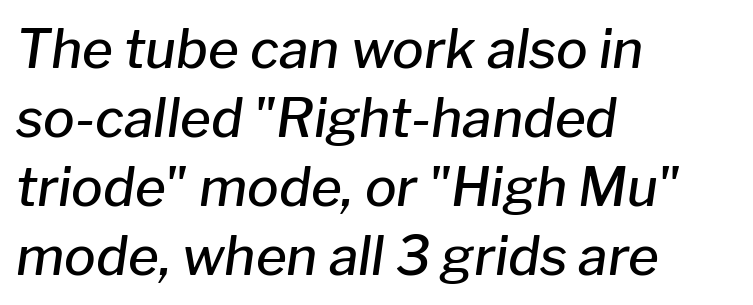
The image shows 53 px semibold type, italic (leaning right); set left-aligned, normal line spacing (1.3x), normal letter spacing, not underlined; low stroke contrast and a medium x-height.
